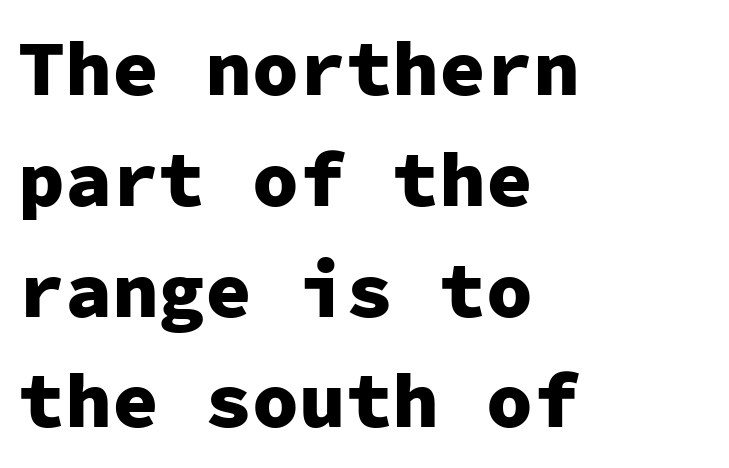
{"serif": "no", "italic": "no", "bold": "yes", "weight": "heavy", "width": "normal", "stroke_contrast": "low", "x_height": "medium", "monospaced": "yes", "underline": "no", "align": "left", "line_spacing": "normal", "line_spacing_ratio": 1.42, "letter_spacing": "normal", "letter_spacing_em": 0.0, "glyph_px": 78}
